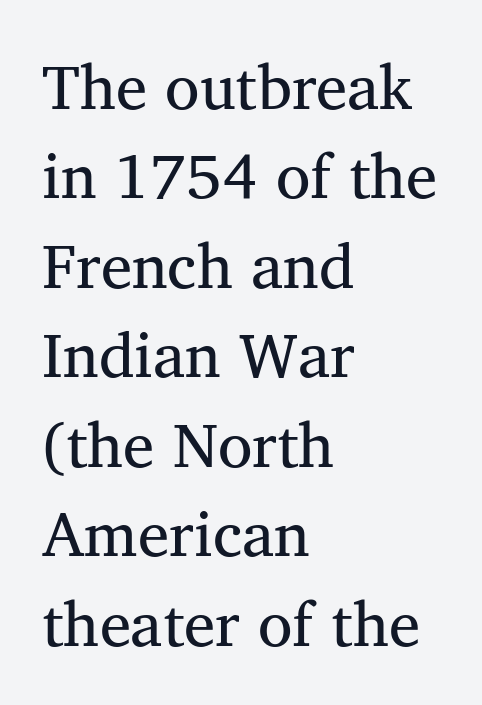
{"serif": "yes", "bold": "no", "weight": "regular", "width": "normal", "stroke_contrast": "medium", "x_height": "medium", "monospaced": "no", "underline": "no", "align": "left", "line_spacing": "normal", "line_spacing_ratio": 1.42, "letter_spacing": "normal", "letter_spacing_em": 0.0, "glyph_px": 63}
